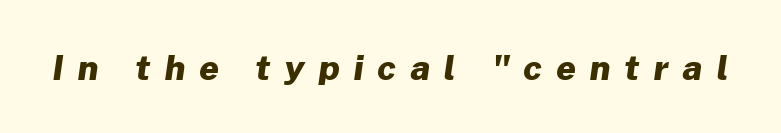
The face used here is proportionally spaced, like ordinary book or web type. How heavy is the stroke? Heavy — this is a bold. Type style note: lacks serifs. Underline: absent. The face used here is rendered with a markedly widened letterfit.
